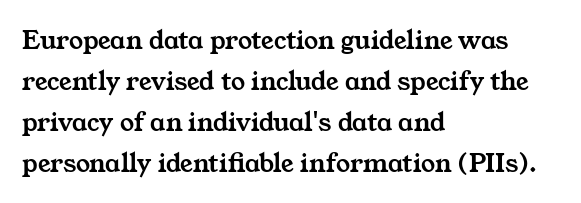
Q: Is the typeface a serif or a sans-serif typeface? A: Serif.
Q: Is the text underlined? A: No.
Q: How is the paragraph aligned? A: Left-aligned.
Q: Is the spacing between letters normal or unusually wide? A: Normal.
Q: Is the spacing between lines tight, normal or loose? A: Normal.
Q: Width (condensed, normal, or wide)? A: Wide.
Q: Stroke contrast? A: Medium.
Q: x-height? A: Medium.
Q: Monospaced? A: No.
